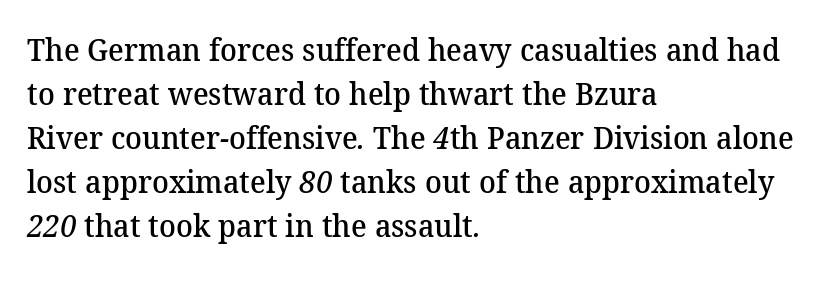
The image shows 31 px semibold serif type; set left-aligned, normal line spacing (1.42x), normal letter spacing, not underlined; medium stroke contrast and a medium x-height.
